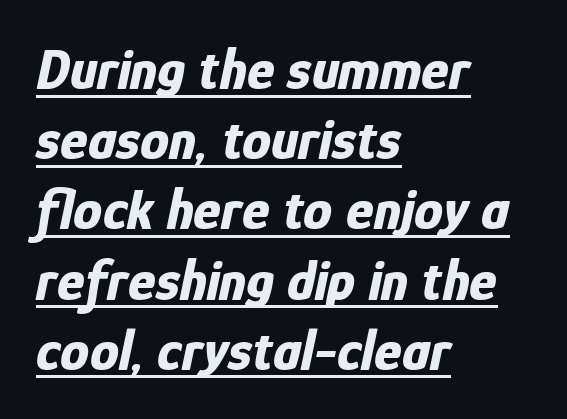
{"italic": "yes", "lean": "right", "slant_degrees": 12, "bold": "yes", "weight": "bold", "width": "condensed", "stroke_contrast": "low", "x_height": "medium", "monospaced": "no", "underline": "yes", "align": "left", "line_spacing_ratio": 1.21, "letter_spacing": "normal", "letter_spacing_em": 0.0, "glyph_px": 58}
